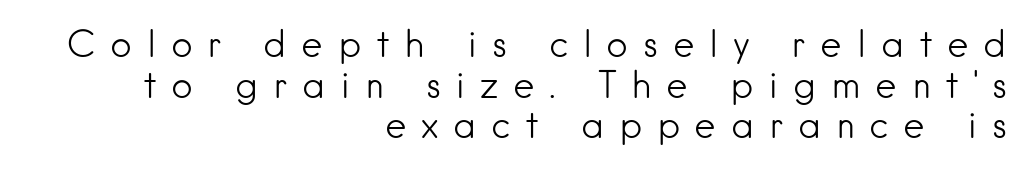
The image shows 37 px light sans-serif type, upright; set right-aligned, tight line spacing (1.1x), unusually wide letter spacing (+0.39 em), not underlined; low stroke contrast and a small x-height.
